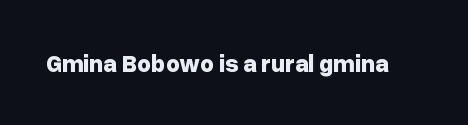
Q: Is the text bold? A: Yes.
Q: Is the text italic (slanted)? A: No, it is upright.
Q: Is the text underlined? A: No.
Q: Is the spacing between letters normal or unusually wide? A: Normal.
